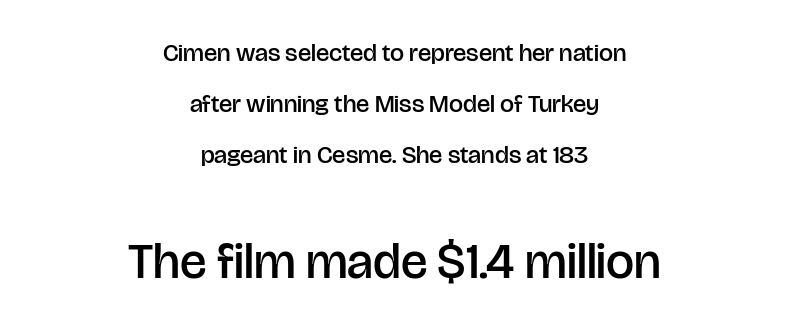
This sample has the flowing, uneven cadence of proportional lettering. Check under the words: just untouched page. Vertical spacing — loose. Every character sits straight up, as roman type does. Does extra space separate the letters? No, they use regular spacing.
